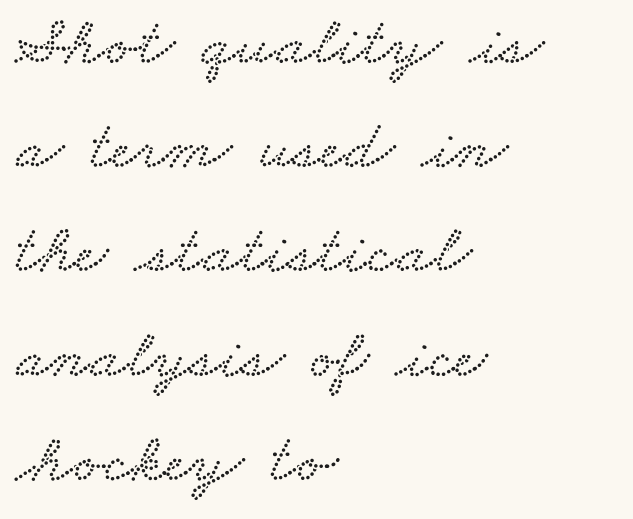
{"width": "wide", "stroke_contrast": "low", "x_height": "small", "monospaced": "no", "underline": "no", "align": "left", "line_spacing": "normal", "line_spacing_ratio": 1.51, "letter_spacing": "normal", "letter_spacing_em": 0.0, "glyph_px": 69}
